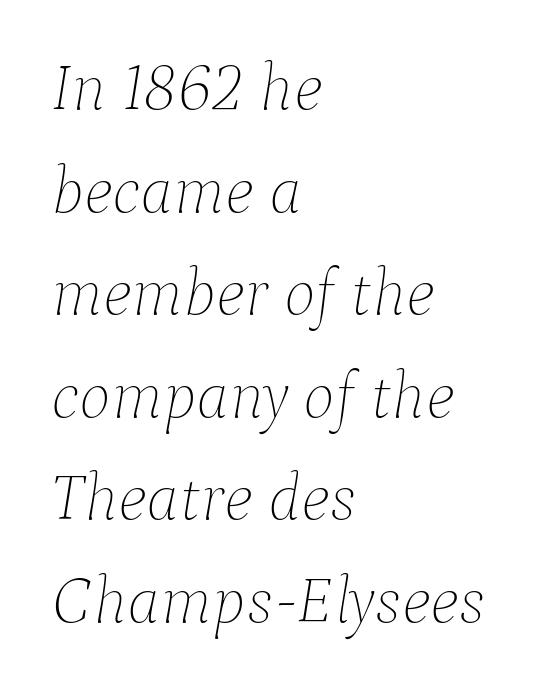
The letters advance in unequal steps, a hallmark of proportional type. Students, observe: this is what conventionally led text looks like. The whole block is typeset with a tilt. The typesetter chose a ragged-right arrangement here. Is the stroke heavy? The answer is a plain regular-or-lighter. Lines of text with bare space underneath.
